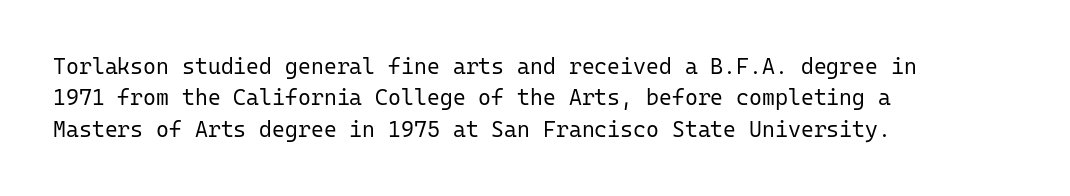
The line-height multiplier appears to be the usual default. The ragged edge is on the right, which tells us the setting is flush left. A typesetter would mark this as roman, not italic. This sample uses plain, unmodified letter spacing. No letter is thick-stroked: the sample isn't bold.
